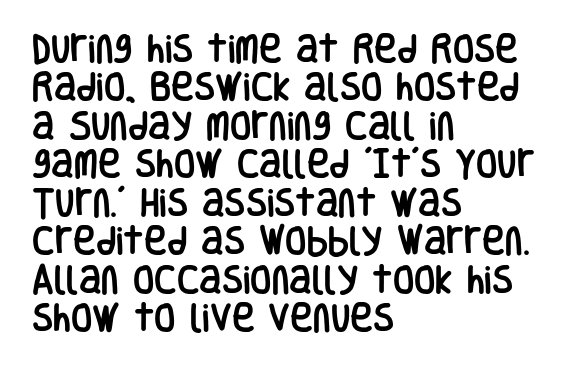
The image shows 31 px condensed sans-serif type, upright; set left-aligned, line spacing 1.24x, normal letter spacing, not underlined; low stroke contrast and a large x-height.
